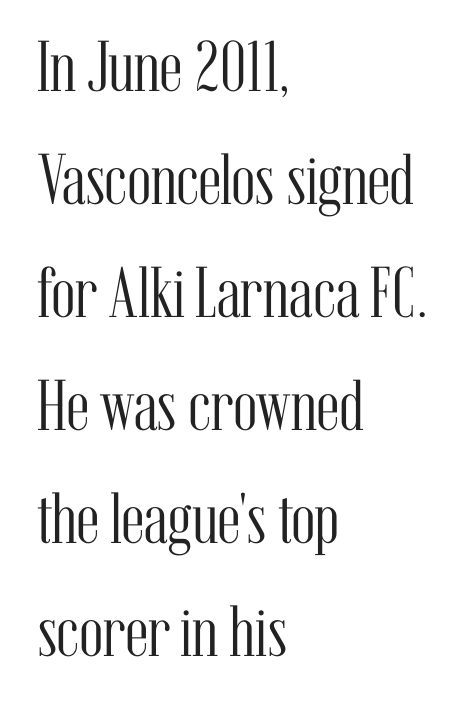
Q: Is the text bold? A: No.
Q: Is the text italic (slanted)? A: No, it is upright.
Q: Is the typeface a serif or a sans-serif typeface? A: Serif.
Q: Is the text underlined? A: No.
Q: How is the paragraph aligned? A: Left-aligned.
Q: Is the spacing between letters normal or unusually wide? A: Normal.
Q: Is the spacing between lines tight, normal or loose? A: Normal.
Q: Width (condensed, normal, or wide)? A: Condensed.
Q: Stroke contrast? A: Medium.
Q: x-height? A: Medium.
Q: Monospaced? A: No.
